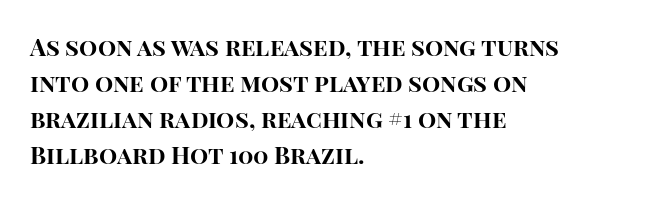
These lines are set flush left with a ragged right edge. Upright lettering throughout. Compared with typical body copy, the letter spacing here is the same. The line-height multiplier appears to be the usual default.
